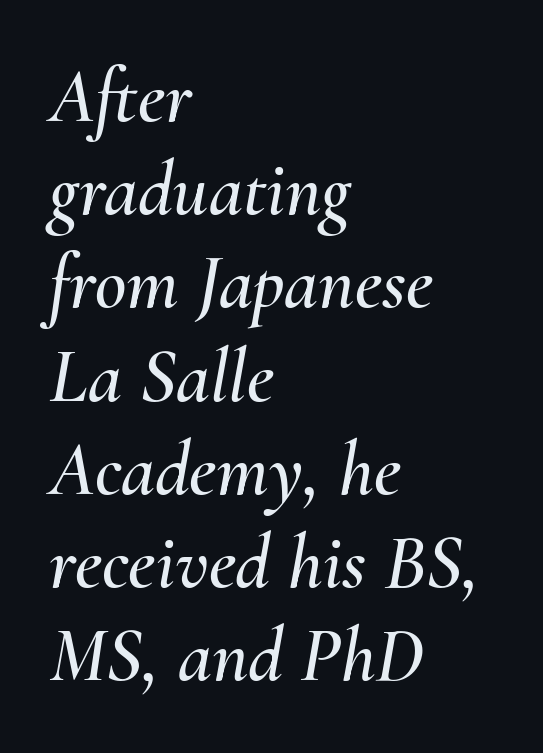
The face used here is proportionally spaced, like ordinary book or web type. Nobody touched the tracking dial on this one. Characters are canted at an angle relative to the baseline's perpendicular. Decoration check: the copy has no underline.
